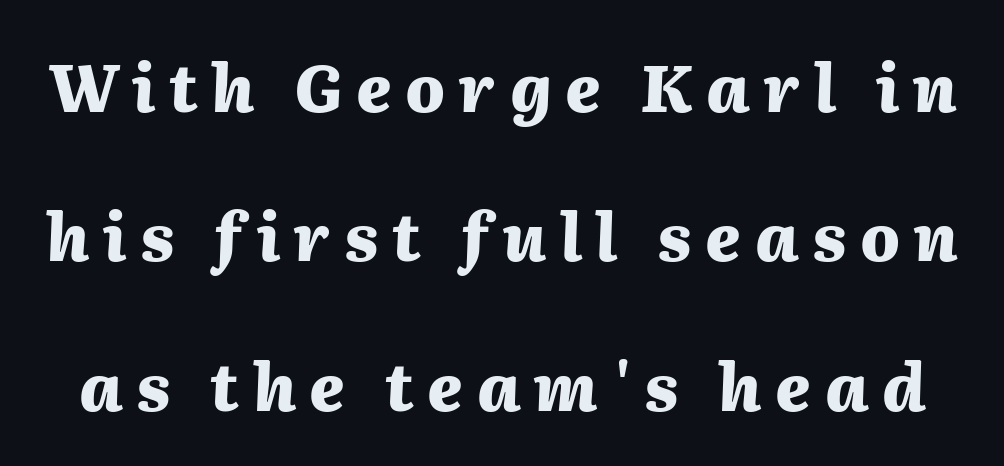
Q: Is the text bold? A: Yes.
Q: Is the text italic (slanted)? A: Yes, it leans right by about 2 degrees.
Q: Is the text underlined? A: No.
Q: Is the spacing between letters normal or unusually wide? A: Unusually wide.
Q: Is the spacing between lines tight, normal or loose? A: Loose.
Q: Width (condensed, normal, or wide)? A: Normal.
Q: Stroke contrast? A: Medium.
Q: x-height? A: Medium.
Q: Monospaced? A: No.
